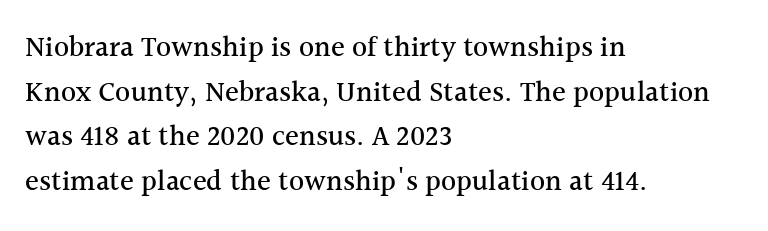
The baseline area is clear. Font category for this specimen: serif. What's the leading like? Ordinary, nothing unusual. Is this a fixed-width face? No — the glyphs have proportional, varying widths.
